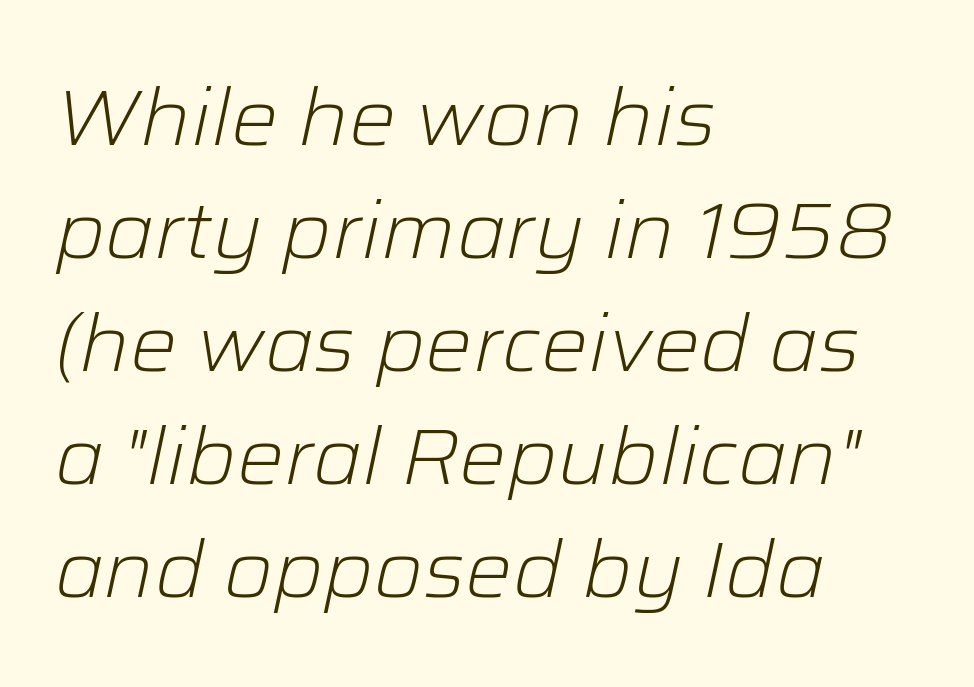
The image shows 79 px light type, italic (leaning right); set left-aligned, normal line spacing (1.43x), normal letter spacing, not underlined; low stroke contrast and a medium x-height.
